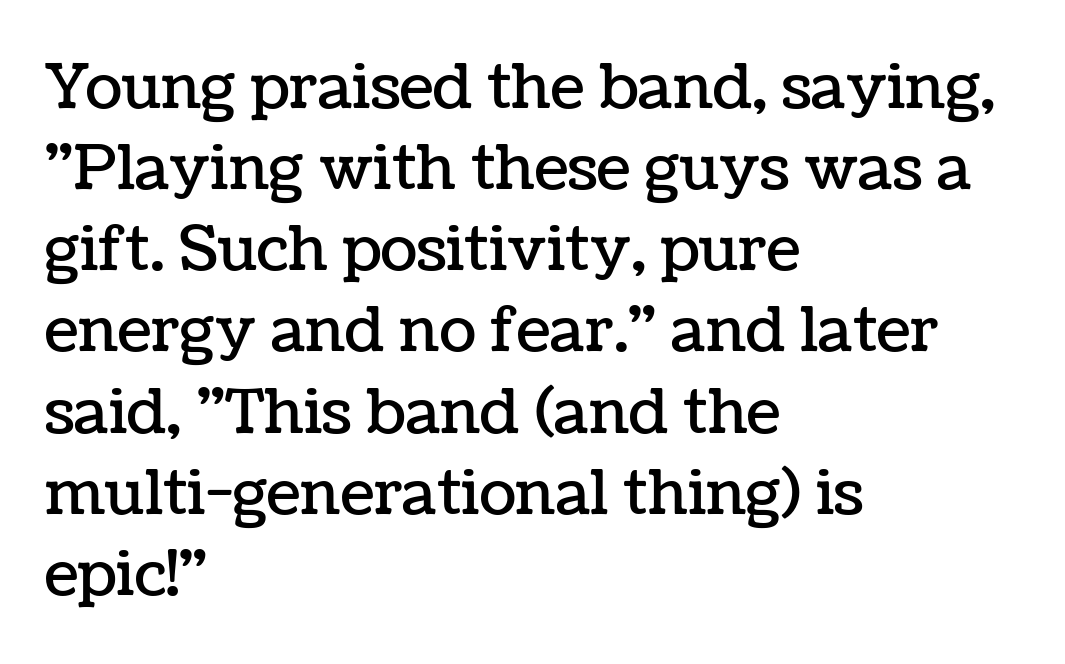
All the whitespace from short lines collects on the right. The area under the type is left untouched. Observe the ordinary spacing: letters are neighbours, not strangers. Do the characters align in a grid? No, the font is proportional. Regarding leading, the lines here are spaced in the standard way.
